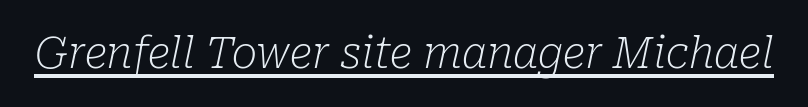
{"serif": "yes", "italic": "yes", "lean": "right", "slant_degrees": 10, "bold": "no", "weight": "light", "width": "normal", "stroke_contrast": "low", "x_height": "medium", "monospaced": "no", "underline": "yes", "letter_spacing": "normal", "letter_spacing_em": 0.0, "glyph_px": 43}
